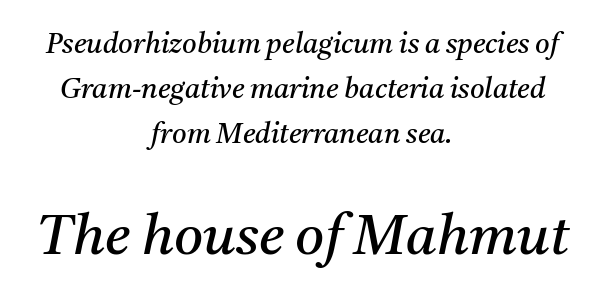
{"serif": "yes", "italic": "yes", "lean": "right", "slant_degrees": 11, "bold": "no", "weight": "regular", "width": "normal", "stroke_contrast": "medium", "x_height": "medium", "monospaced": "no", "underline": "no", "align": "center", "line_spacing": "normal", "line_spacing_ratio": 1.61, "letter_spacing": "normal", "letter_spacing_em": 0.0, "larger_block": "second", "size_ratio": 2.0, "glyph_px": 56}
